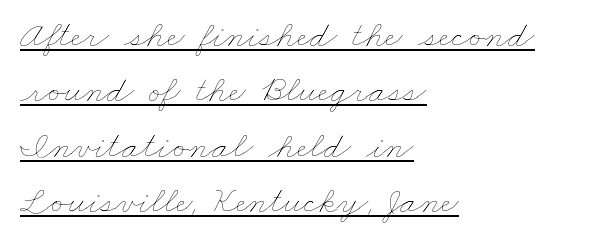
Between one letter and the next there's only the usual sliver of space. Varying glyph widths throughout — classic text-font behaviour. The text block is weighted toward the left margin, trailing off unevenly rightward. Like a heading marked for emphasis, these lines bear an underscore. These lines sit exactly where default settings would place them. Counters stay open thanks to moderate or lighter strokes.
